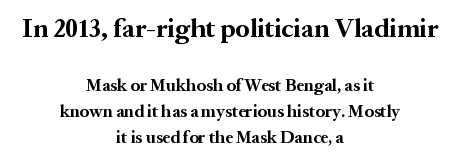
The lettering holds an erect, upright posture throughout. Vertical spacing — default. Size hierarchy here favors the leading block over the trailing one. Tracking value appears to be zero — textbook default spacing. Students, this is bold: see how much ink each stroke carries. Short and long lines alike share a common midpoint.
